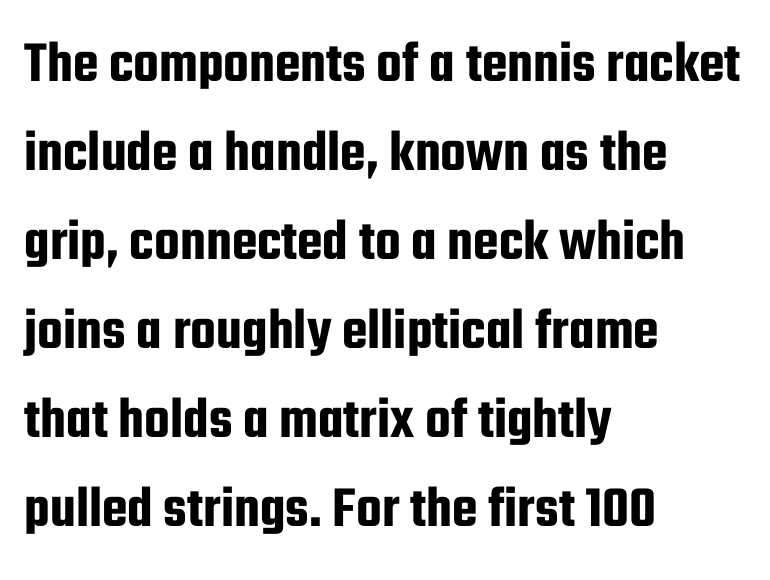
Q: Is the text italic (slanted)? A: No, it is upright.
Q: Is the typeface a serif or a sans-serif typeface? A: Sans-serif.
Q: Is the text underlined? A: No.
Q: How is the paragraph aligned? A: Left-aligned.
Q: Is the spacing between letters normal or unusually wide? A: Normal.
Q: Is the spacing between lines tight, normal or loose? A: Normal.
Q: Width (condensed, normal, or wide)? A: Condensed.
Q: Stroke contrast? A: Low.
Q: x-height? A: Medium.
Q: Monospaced? A: No.
